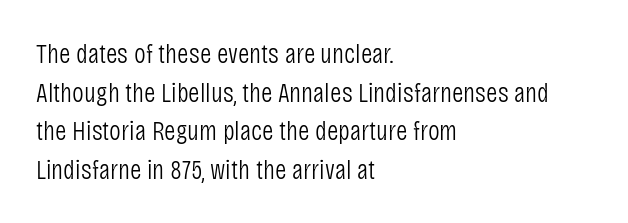
{"serif": "no", "italic": "no", "bold": "no", "weight": "light", "width": "condensed", "stroke_contrast": "low", "x_height": "large", "monospaced": "no", "underline": "no", "align": "left", "line_spacing": "normal", "line_spacing_ratio": 1.38, "letter_spacing": "normal", "letter_spacing_em": 0.0, "glyph_px": 28}
